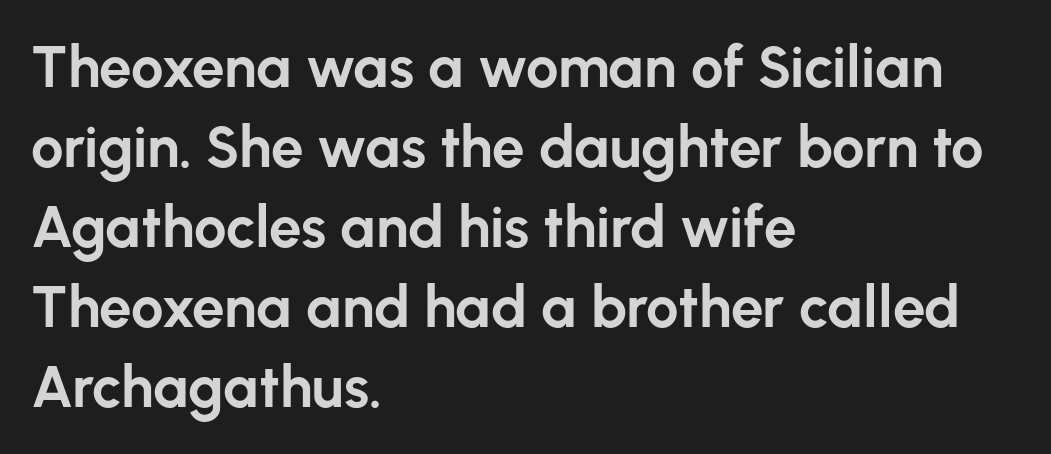
Q: Is the text bold? A: Yes.
Q: Is the text italic (slanted)? A: No, it is upright.
Q: Is the typeface a serif or a sans-serif typeface? A: Sans-serif.
Q: Is the text underlined? A: No.
Q: How is the paragraph aligned? A: Left-aligned.
Q: Is the spacing between letters normal or unusually wide? A: Normal.
Q: Is the spacing between lines tight, normal or loose? A: Normal.
Q: Width (condensed, normal, or wide)? A: Normal.
Q: Stroke contrast? A: Low.
Q: x-height? A: Medium.
Q: Monospaced? A: No.
